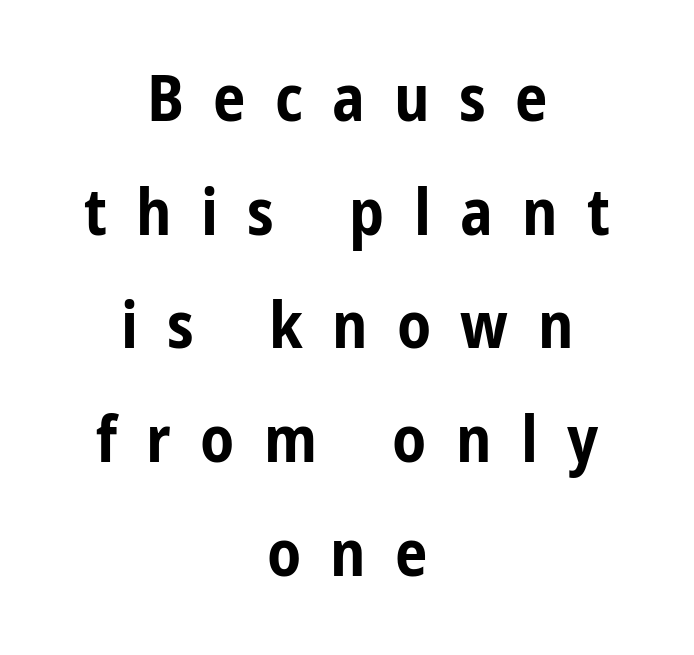
Horizontally, the lines are justified to the midpoint only. Decoration check: the copy has no underline. Each letter keeps its own natural width here, so spacing adapts to shape. The font is running at its bold setting. What stands out about the letter spacing? Its width — letters are far apart. The axis of the letterforms is exactly vertical.
